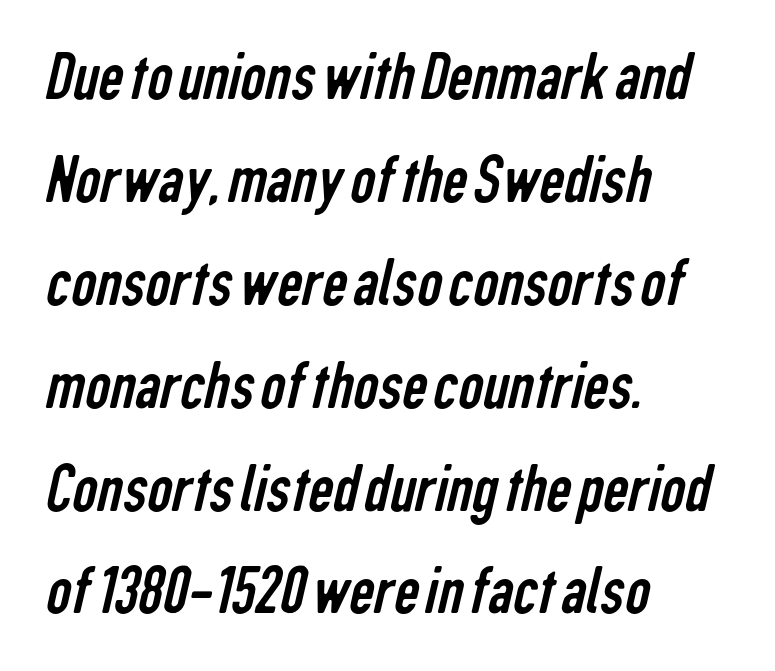
The specimen omits any rule beneath the text block's lines. The block of text has a typical density, with ordinary space between rows. Here the designer chose a conventional face with non-uniform glyph widths. The paragraph shown leans on its left margin. Nope, no serifs anywhere on these letters. Is the stroke heavy? The answer is a plain regular-or-lighter.
